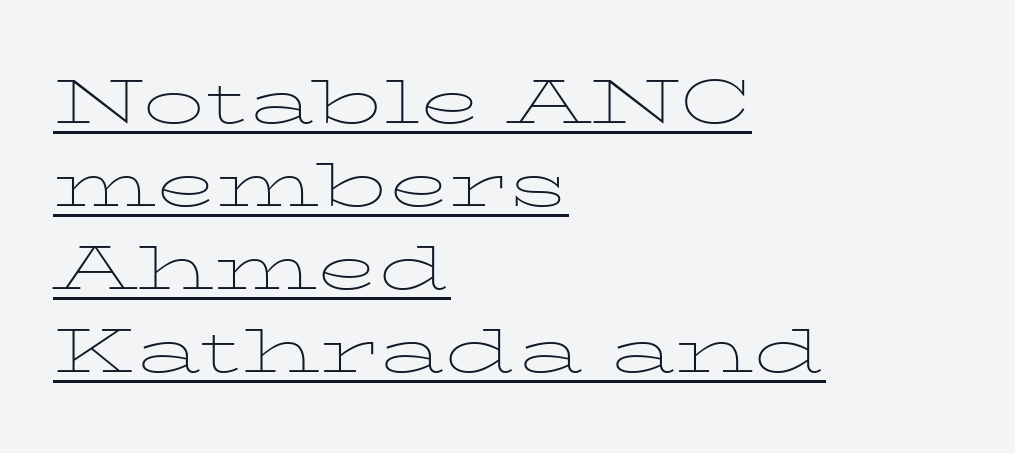
{"serif": "yes", "italic": "no", "bold": "no", "weight": "thin", "width": "wide", "stroke_contrast": "low", "x_height": "medium", "monospaced": "no", "underline": "yes", "align": "left", "line_spacing": "normal", "line_spacing_ratio": 1.34, "letter_spacing": "normal", "letter_spacing_em": 0.0, "glyph_px": 62}
